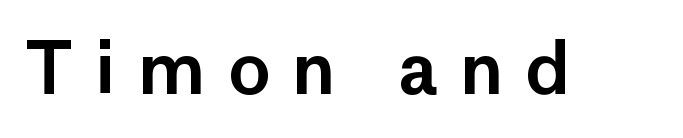
Q: Is the text italic (slanted)? A: No, it is upright.
Q: Is the typeface a serif or a sans-serif typeface? A: Sans-serif.
Q: Is the text underlined? A: No.
Q: Is the spacing between letters normal or unusually wide? A: Unusually wide.
Q: Width (condensed, normal, or wide)? A: Normal.
Q: Stroke contrast? A: Low.
Q: x-height? A: Medium.
Q: Monospaced? A: No.
